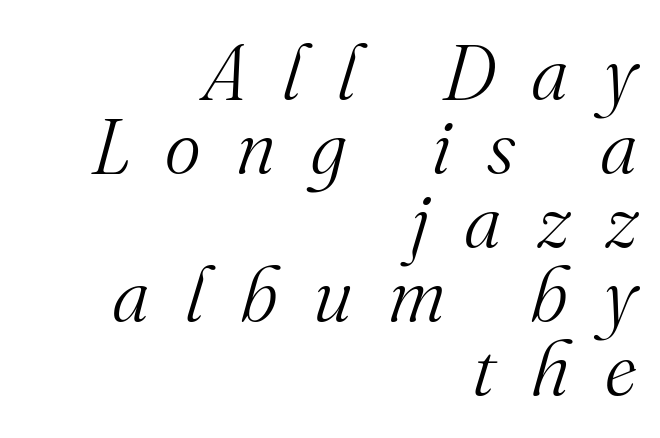
The rendering applies a slant to the glyphs. Words appear elongated and porous because spacing is wide. Alignment: flush right. Stroke mass is kept to a normal reading level or below.
